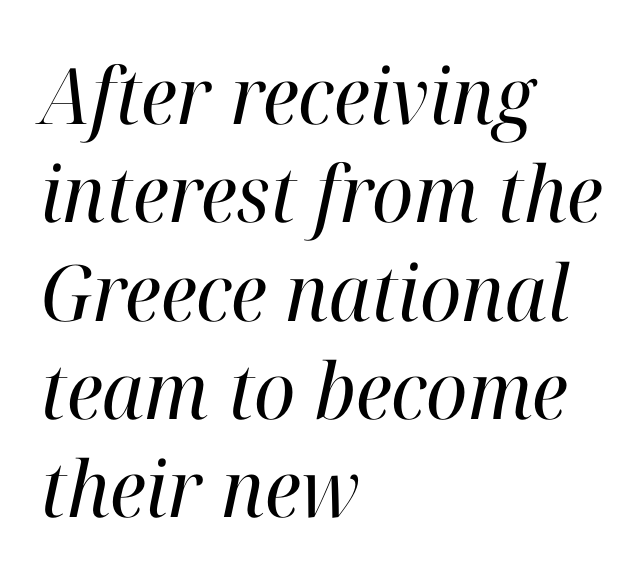
The image shows 78 px regular-weight serif type, italic (leaning right); set left-aligned, normal line spacing (1.26x), normal letter spacing, not underlined; high stroke contrast and a medium x-height.
